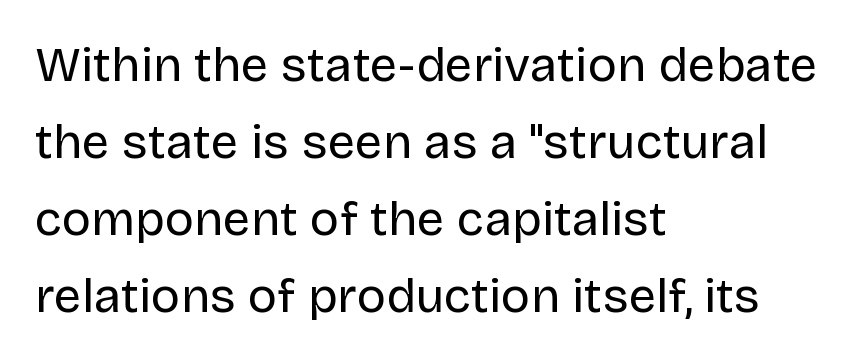
The letterforms sit at book weight or below. This is roman type, the default non-slanted kind. Each letter keeps its own natural width here, so spacing adapts to shape. A typesetter would label this face a sans. If you measured baseline to baseline, you'd find a middling distance.
